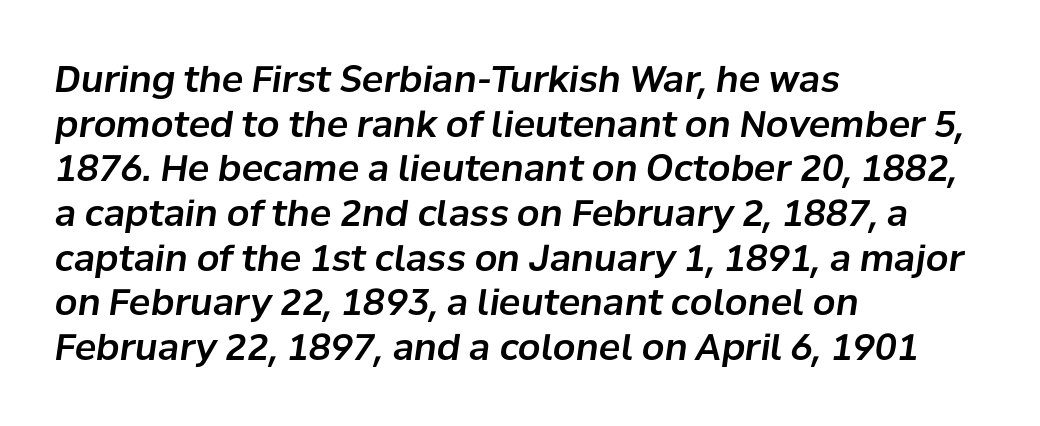
The image shows 36 px text type, italic (leaning right); set left-aligned, line spacing 1.24x, normal letter spacing, not underlined; low stroke contrast and a medium x-height.
